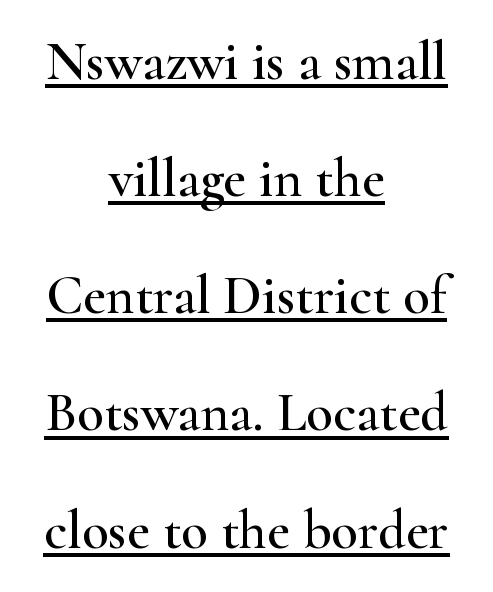
The image shows 55 px wide serif type, upright; set centered, loose line spacing (2.13x), normal letter spacing, underlined; high stroke contrast and a small x-height.
